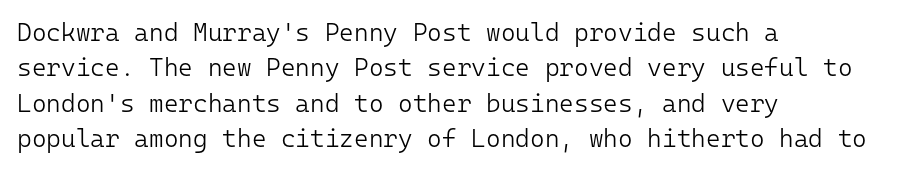
Plain, unruled lines of type. Is the type heavy? It reads as light-to-regular instead. Interline gaps are of average width in this sample. In terms of posture, this sample is upright. These lines are set flush left with a ragged right edge. Nothing unusual about the tracking: characters are spaced as the font intends.
